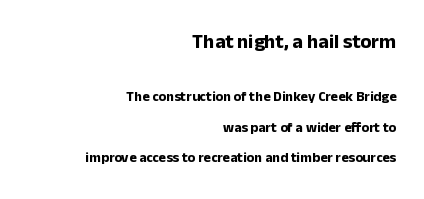
{"italic": "no", "bold": "yes", "underline": "no", "align": "right", "line_spacing": "loose", "line_spacing_ratio": 2.17, "letter_spacing": "normal", "letter_spacing_em": 0.0, "larger_block": "first", "size_ratio": 1.43, "glyph_px": 20}
